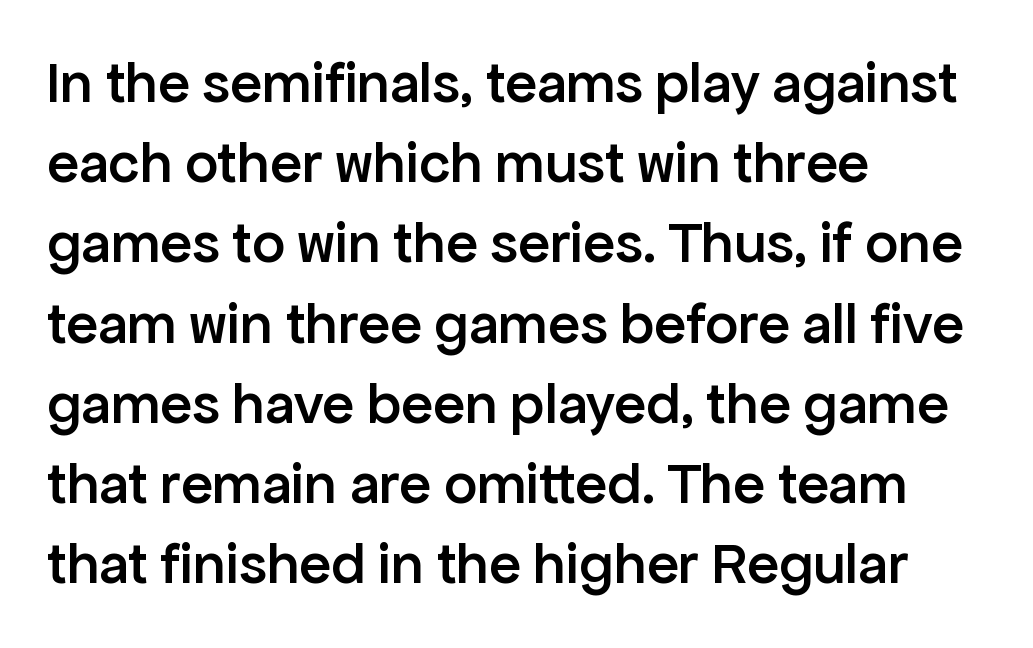
The image shows 59 px semibold sans-serif type, upright; set left-aligned, normal line spacing (1.36x), normal letter spacing, not underlined; low stroke contrast and a medium x-height.
